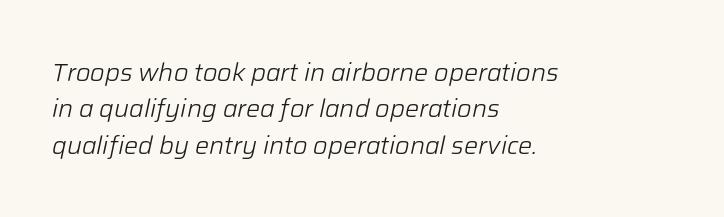
The image shows 25 px text type, italic (leaning right); set left-aligned, normal line spacing (1.46x), normal letter spacing, not underlined.
